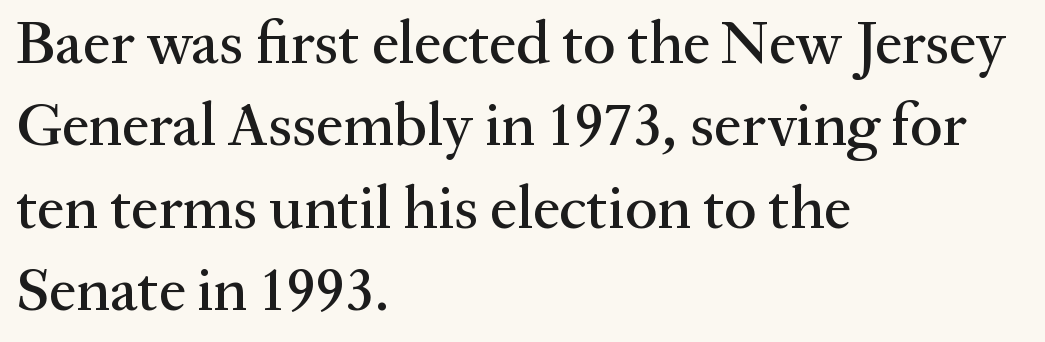
The type sits square on the baseline with zero lean. In CSS terms this would be text-align: left. These lines are rendered in a variable-pitch font. Little horizontal feet cap the strokes, marking this as serif type.
